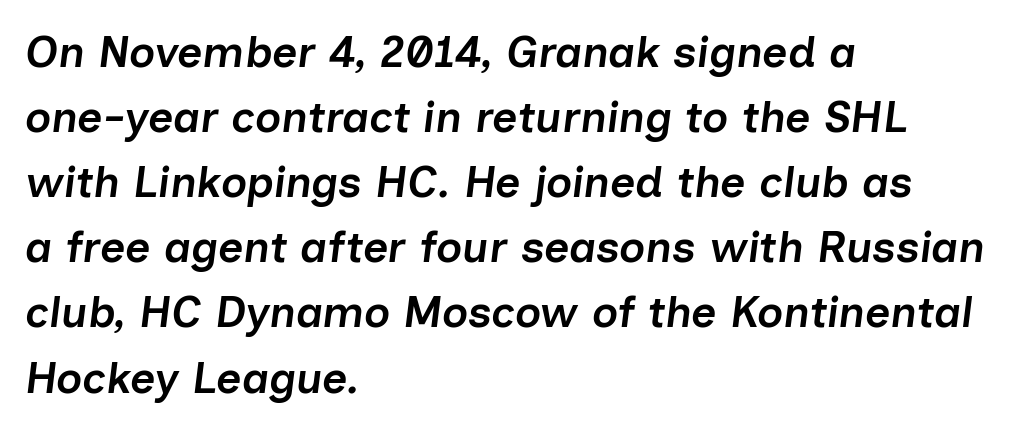
Q: Is the text bold? A: Semi-bold.
Q: Is the text italic (slanted)? A: Yes, it leans right by about 7 degrees.
Q: Is the text underlined? A: No.
Q: How is the paragraph aligned? A: Left-aligned.
Q: Is the spacing between letters normal or unusually wide? A: Normal.
Q: Is the spacing between lines tight, normal or loose? A: Normal.
Q: Width (condensed, normal, or wide)? A: Normal.
Q: Stroke contrast? A: Low.
Q: x-height? A: Medium.
Q: Monospaced? A: No.
